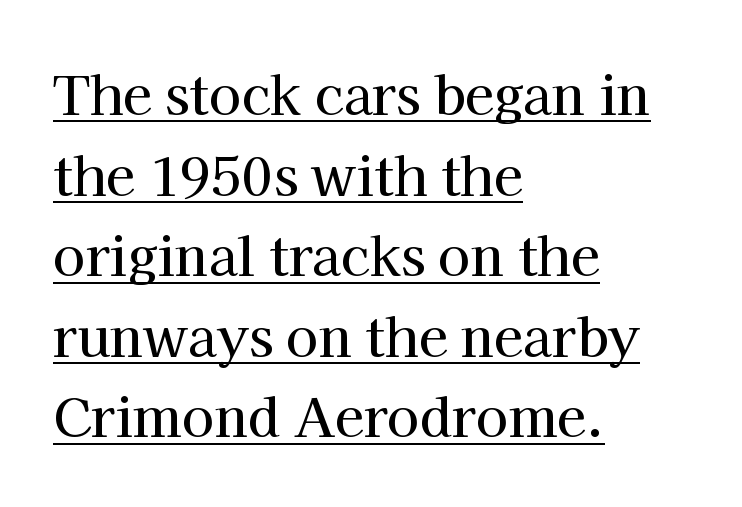
{"serif": "yes", "italic": "no", "width": "normal", "stroke_contrast": "high", "x_height": "medium", "monospaced": "no", "underline": "yes", "align": "left", "line_spacing": "normal", "line_spacing_ratio": 1.52, "letter_spacing": "normal", "letter_spacing_em": 0.0, "glyph_px": 53}
